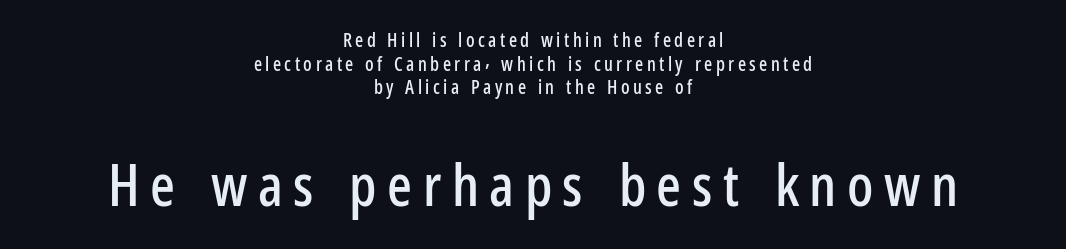
Does the copy run flush right? No — it is centered line by line. The foot of each line stays bare and open. Are there feet on the stems? There aren't — it's a sans. Every character sits straight up, as roman type does. Character widths vary here, with narrow letters taking less room than wide ones.
